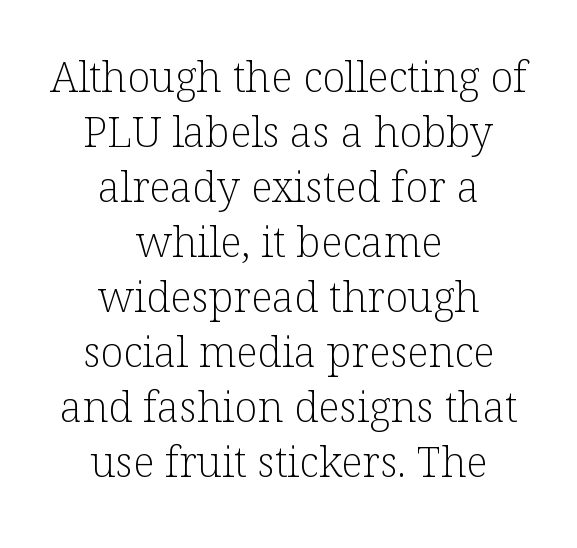
Stems and bowls with no extra thickness — not bold. Each letter keeps its own natural width here, so spacing adapts to shape. The text was rendered using a seriffed face with decorative stroke endings. In terms of leading, this rendering sits right in the middle. Nobody drew a line under any word here. If you folded the block vertically in half, each line would mirror itself in length.
